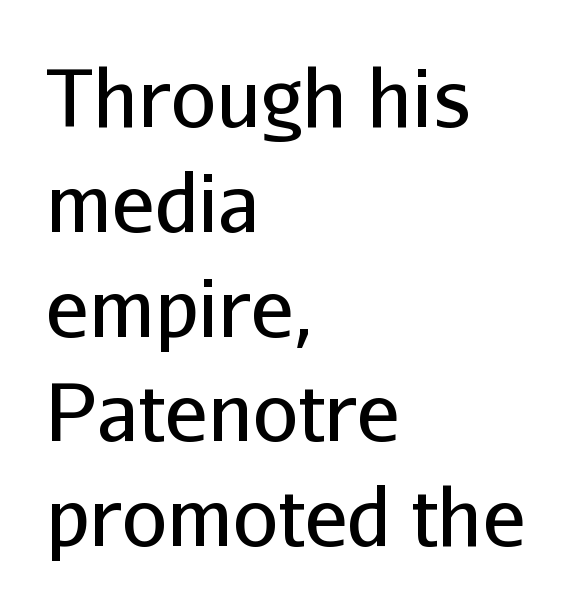
{"serif": "no", "italic": "no", "bold": "no", "weight": "regular", "width": "normal", "stroke_contrast": "low", "x_height": "medium", "monospaced": "no", "underline": "no", "align": "left", "line_spacing": "normal", "line_spacing_ratio": 1.31, "letter_spacing": "normal", "letter_spacing_em": 0.0, "glyph_px": 80}
